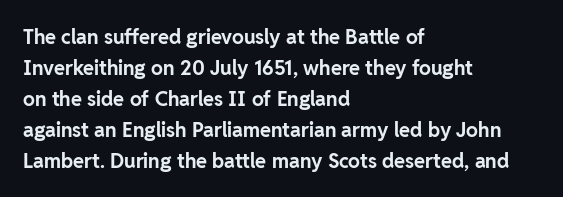
{"italic": "no", "bold": "yes", "underline": "no", "align": "left", "line_spacing": "normal", "line_spacing_ratio": 1.55, "letter_spacing": "normal", "letter_spacing_em": 0.0, "glyph_px": 20}
